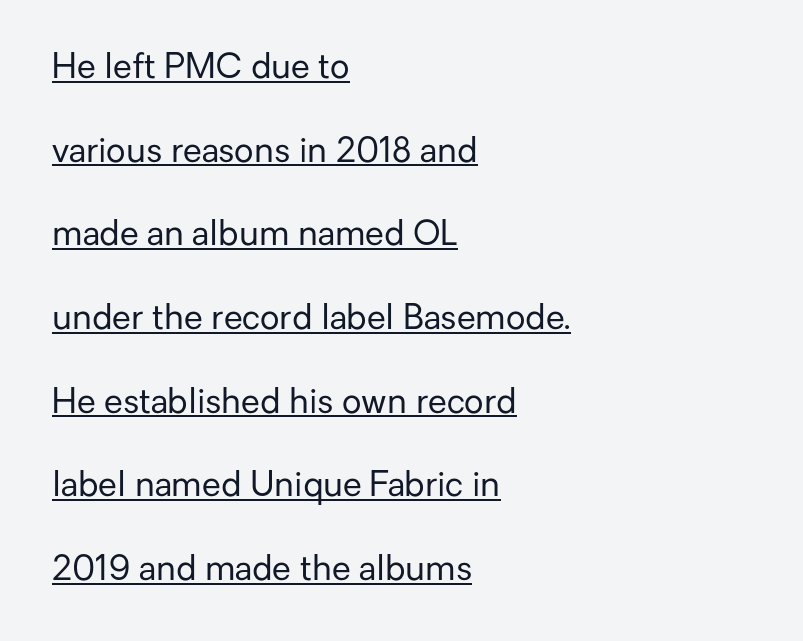
{"serif": "no", "italic": "no", "bold": "no", "weight": "regular", "width": "normal", "stroke_contrast": "low", "x_height": "medium", "monospaced": "no", "underline": "yes", "align": "left", "line_spacing": "loose", "line_spacing_ratio": 2.46, "letter_spacing": "normal", "letter_spacing_em": 0.0, "glyph_px": 34}
